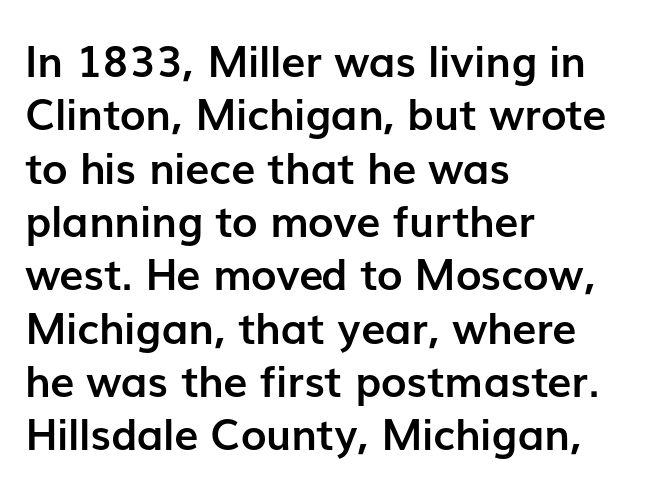
Q: Is the text bold? A: Yes.
Q: Is the text italic (slanted)? A: No, it is upright.
Q: Is the typeface a serif or a sans-serif typeface? A: Sans-serif.
Q: Is the text underlined? A: No.
Q: How is the paragraph aligned? A: Left-aligned.
Q: Is the spacing between letters normal or unusually wide? A: Normal.
Q: Width (condensed, normal, or wide)? A: Normal.
Q: Stroke contrast? A: Low.
Q: x-height? A: Medium.
Q: Monospaced? A: No.
